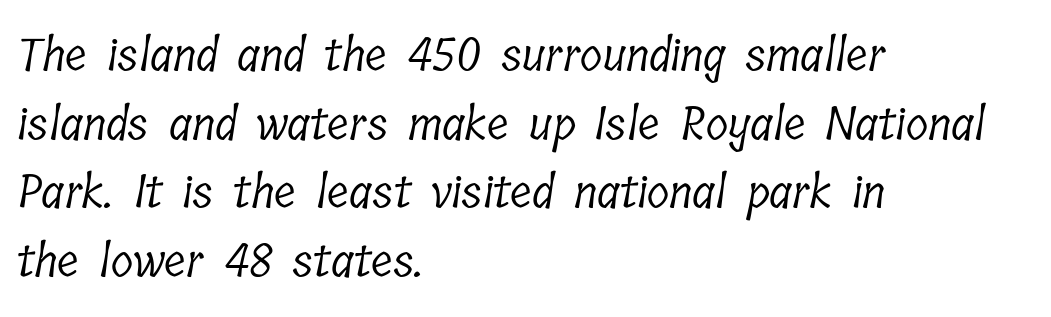
The image shows 46 px light, condensed serif type; set left-aligned, normal line spacing (1.49x), normal letter spacing, not underlined; low stroke contrast and a medium x-height.
